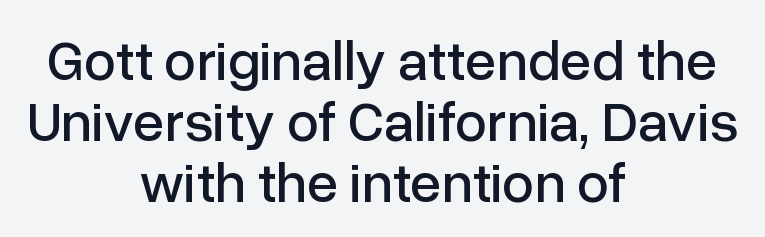
The image shows 57 px sans-serif type, upright; set centered, tight line spacing (1.07x), normal letter spacing, not underlined; low stroke contrast and a medium x-height.
